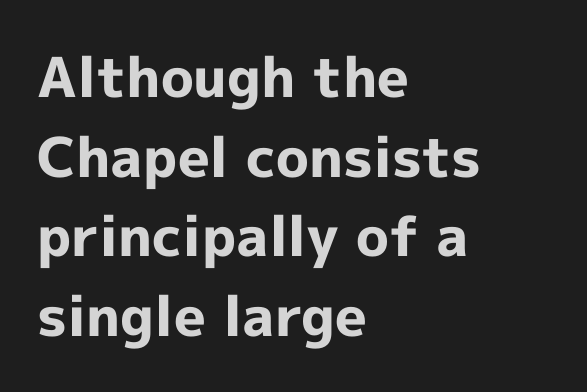
{"serif": "no", "italic": "no", "bold": "yes", "weight": "bold", "width": "normal", "x_height": "medium", "monospaced": "no", "underline": "no", "align": "left", "line_spacing": "normal", "line_spacing_ratio": 1.45, "letter_spacing": "normal", "letter_spacing_em": 0.0, "glyph_px": 55}
